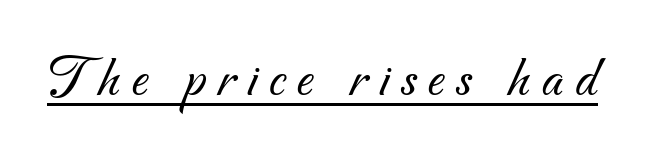
The strokes carry an ordinary text weight at most. The line texture is sparse and dotted thanks to wide tracking. A typesetter would call this proportional, since set widths differ per character. Underlining? Definitely there.
